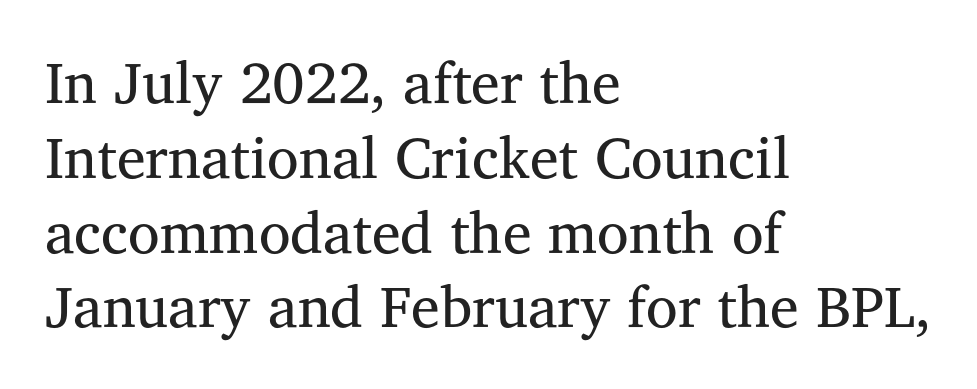
It's the straight-up-and-down kind of type. The face used here is proportionally spaced, like ordinary book or web type. Type without underlining. The strokes carry an ordinary text weight at most.
